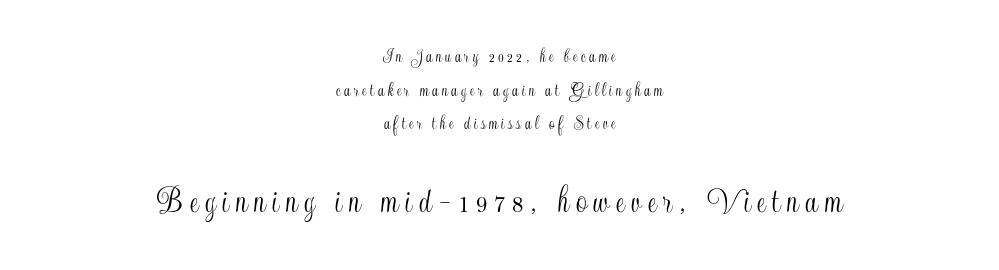
Q: Is the text italic (slanted)? A: Yes.
Q: Is the text underlined? A: No.
Q: How is the paragraph aligned? A: Centered.
Q: Is the spacing between lines tight, normal or loose? A: Normal.
Q: Which block of text is set in a larger size, the first (top) or the second (bottom)? A: The second (bottom) one.
Q: Width (condensed, normal, or wide)? A: Condensed.
Q: x-height? A: Small.
Q: Monospaced? A: No.
